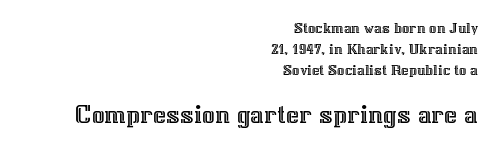
The image shows 28 px text type, upright; set right-aligned, normal line spacing (1.31x), normal letter spacing, not underlined; the second (bottom) block is 1.75x larger; a medium x-height.
